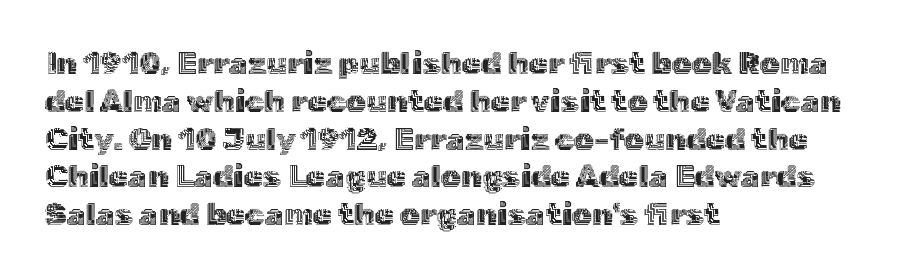
The passage shown is typed in a proportional face where columns would drift. When letters stand straight like this, we call the style roman or upright. Line starts are locked; line ends wander. The specimen omits any rule beneath the text block's lines. Nothing unusual about the tracking: characters are spaced as the font intends.
